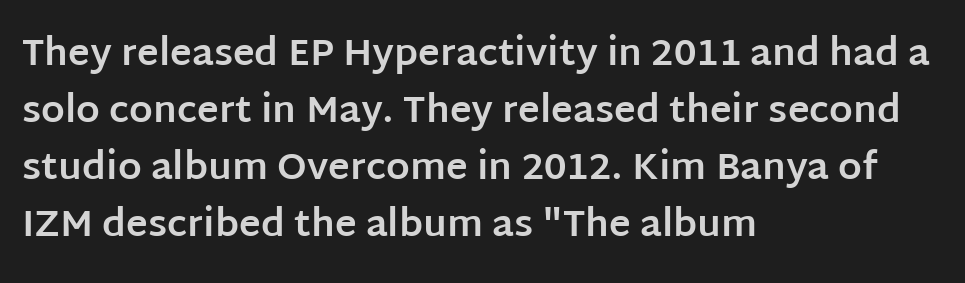
This is sans-serif lettering, the kind often seen on screens and signage. Horizontally, the lines are justified to the leading edge only. The face used here is rendered with its standard letterfit. The designer left line spacing at the default. The zone under the glyphs is completely vacant.
